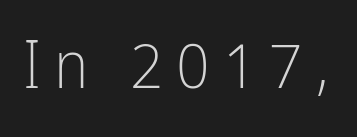
The image shows 66 px light, condensed sans-serif type, upright; set not underlined; low stroke contrast and a medium x-height.
